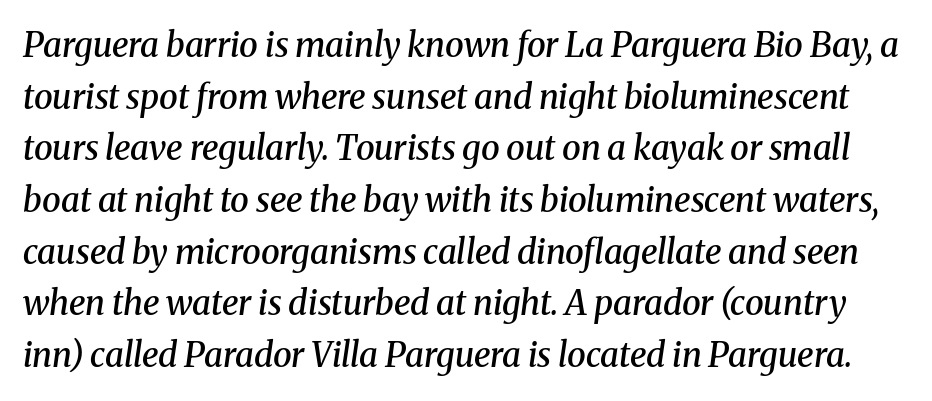
The image shows 34 px semibold serif type, italic (leaning right); set normal line spacing (1.52x), normal letter spacing, not underlined; medium stroke contrast and a medium x-height.
